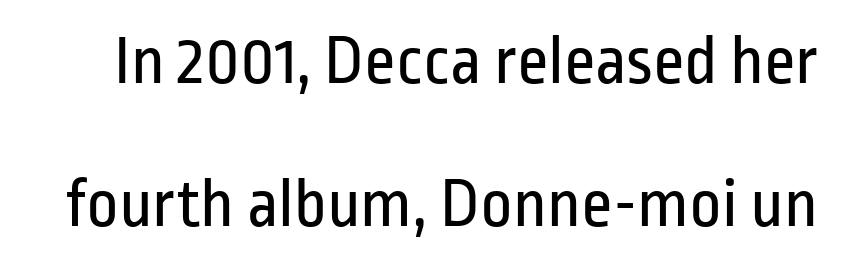
The image shows 70 px regular-weight, condensed sans-serif type, upright; set loose line spacing (2.04x), normal letter spacing, not underlined; low stroke contrast and a medium x-height.
